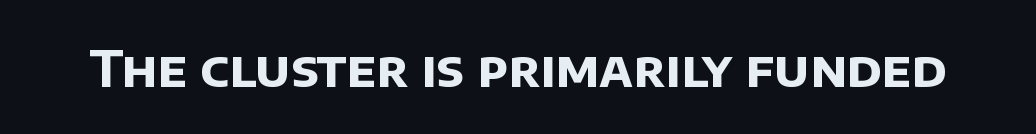
Does the weight exceed regular? Yes, all the way to bold. Honestly, the letter spacing is just normal — you wouldn't notice it. Are there feet on the stems? There aren't — it's a sans. Honestly, there is no underline to notice here at all. Each letter keeps its own natural width here, so spacing adapts to shape.
